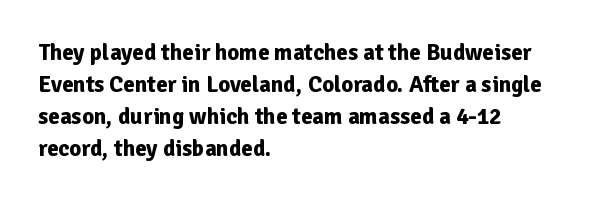
{"italic": "no", "bold": "yes", "underline": "no", "align": "left", "line_spacing": "normal", "line_spacing_ratio": 1.39, "letter_spacing": "normal", "letter_spacing_em": 0.0, "glyph_px": 23}
